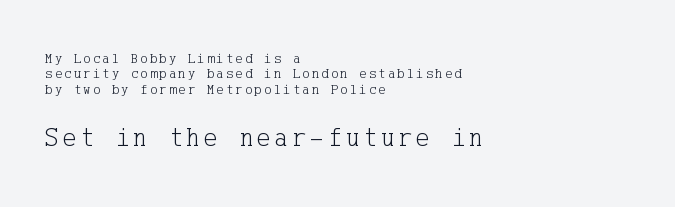
The image shows 26 px text type, upright; set left-aligned, tight line spacing (1.1x), not underlined; the second (bottom) block is 1.86x larger.
